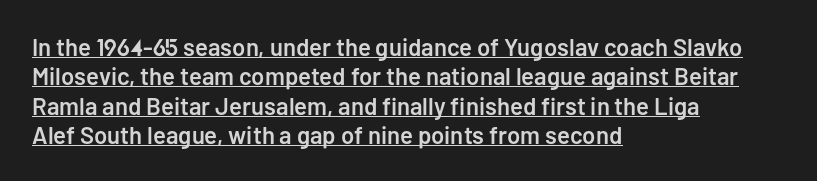
The image shows 24 px text type, upright; set left-aligned, line spacing 1.22x, normal letter spacing, underlined.
